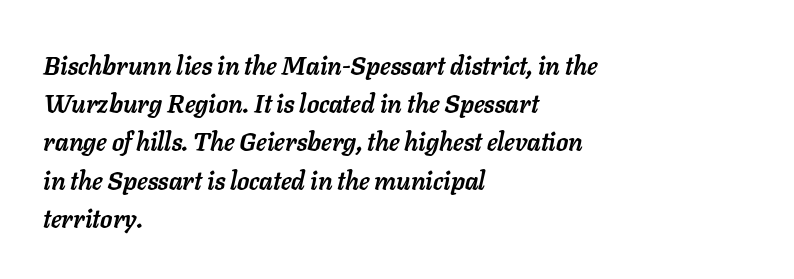
Q: Is the text bold? A: Yes.
Q: Is the text italic (slanted)? A: Yes, it leans right by about 11 degrees.
Q: Is the text underlined? A: No.
Q: How is the paragraph aligned? A: Left-aligned.
Q: Is the spacing between letters normal or unusually wide? A: Normal.
Q: Is the spacing between lines tight, normal or loose? A: Normal.
